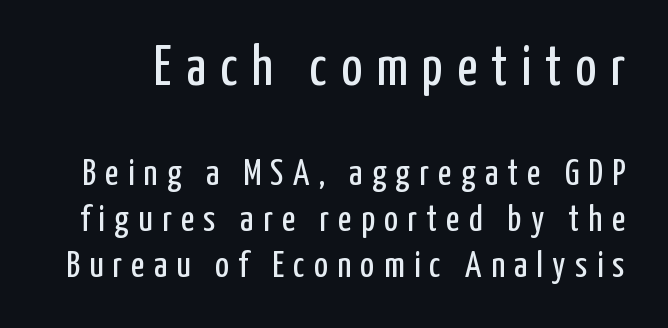
The image shows 56 px regular-weight, condensed sans-serif type, upright; set line spacing 1.24x, unusually wide letter spacing (+0.25 em), not underlined; the first (top) block is 1.51x larger; low stroke contrast and a medium x-height.
